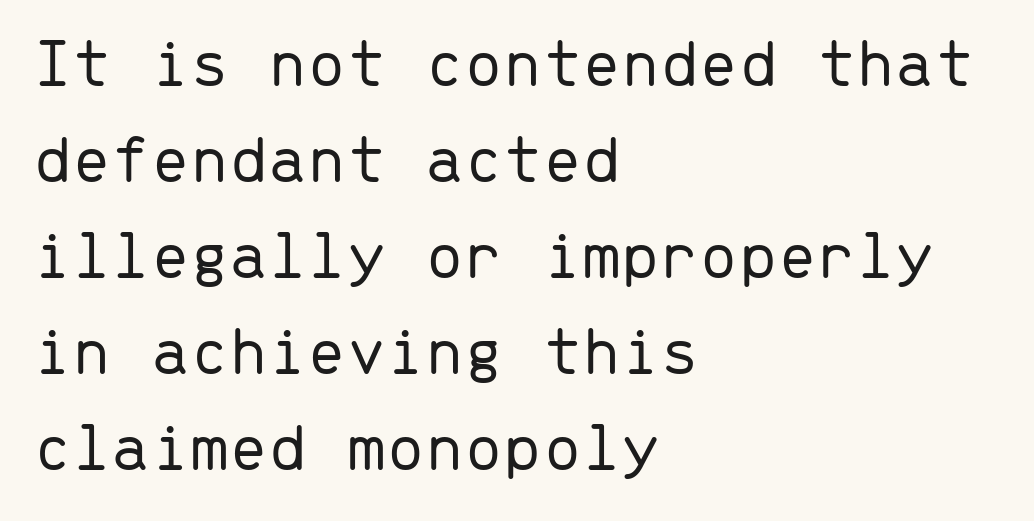
Bold? No — there's no thickening of the strokes. The baseline area is clear. Compared with typical paragraphs, the rows here are spaced about the same. Reading down the block, your eye returns to a fixed left position each line.
